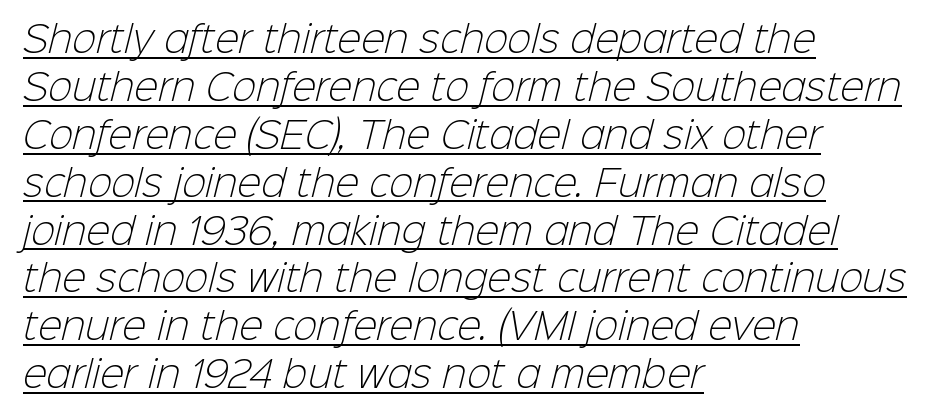
Q: Is the text bold? A: No.
Q: Is the typeface a serif or a sans-serif typeface? A: Sans-serif.
Q: Is the text underlined? A: Yes.
Q: How is the paragraph aligned? A: Left-aligned.
Q: Is the spacing between letters normal or unusually wide? A: Normal.
Q: Is the spacing between lines tight, normal or loose? A: Normal.
Q: Width (condensed, normal, or wide)? A: Normal.
Q: Stroke contrast? A: Low.
Q: x-height? A: Medium.
Q: Monospaced? A: No.
